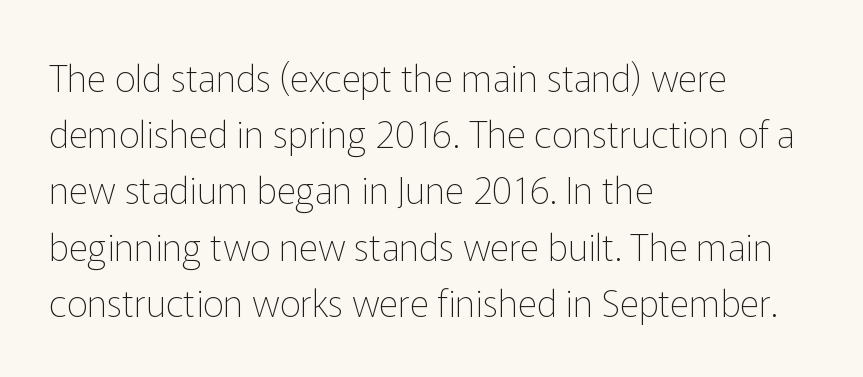
Q: Is the text bold? A: No.
Q: Is the text italic (slanted)? A: No, it is upright.
Q: Is the typeface a serif or a sans-serif typeface? A: Sans-serif.
Q: Is the text underlined? A: No.
Q: How is the paragraph aligned? A: Left-aligned.
Q: Is the spacing between letters normal or unusually wide? A: Normal.
Q: Is the spacing between lines tight, normal or loose? A: Normal.
Q: Width (condensed, normal, or wide)? A: Normal.
Q: Stroke contrast? A: Low.
Q: x-height? A: Medium.
Q: Monospaced? A: No.
